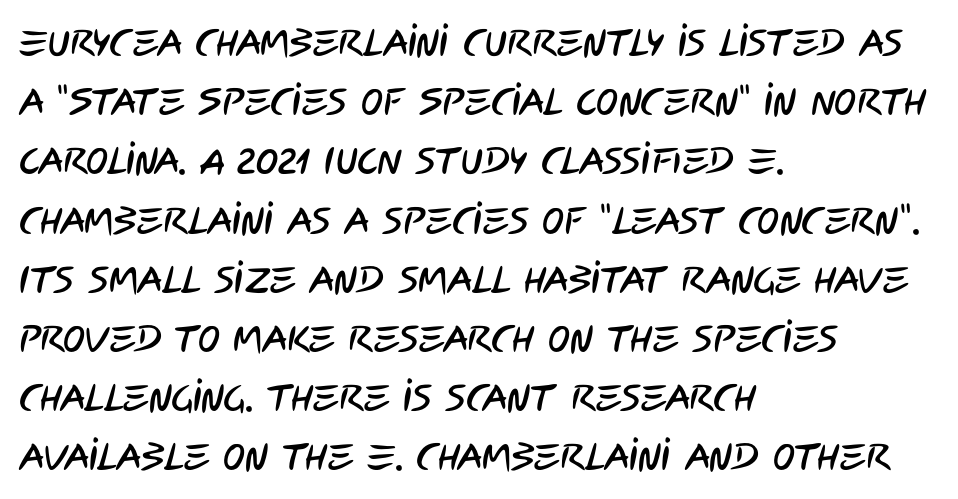
Each new line begins a customary step beneath the previous one. To sum up the face: it is a sans, with no serifs. Is the letter spacing exaggerated? No — it looks like the ordinary default. The passage shown is typed in a proportional face where columns would drift. A bare baseline throughout the passage. This sample is left-justified, so line endings fall wherever the words run out.
